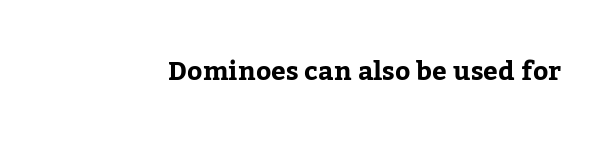
Only glyphs here, with clear space below each row. Rendered with straight, roman letterforms. The glyphs have the mass of a bold cut. Observe the ordinary spacing: letters are neighbours, not strangers.
